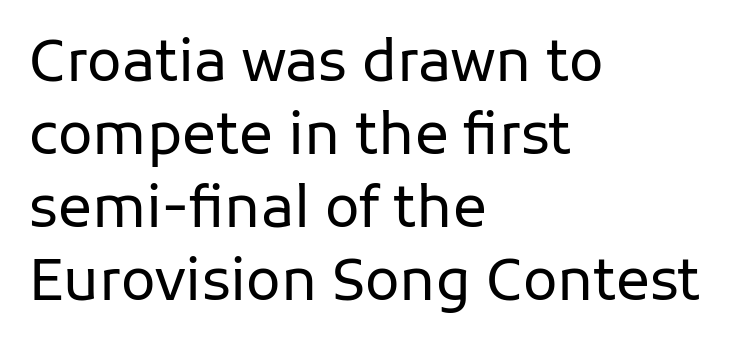
Q: Is the text bold? A: No.
Q: Is the text italic (slanted)? A: No, it is upright.
Q: Is the typeface a serif or a sans-serif typeface? A: Sans-serif.
Q: Is the text underlined? A: No.
Q: How is the paragraph aligned? A: Left-aligned.
Q: Is the spacing between letters normal or unusually wide? A: Normal.
Q: Is the spacing between lines tight, normal or loose? A: Normal.
Q: Width (condensed, normal, or wide)? A: Normal.
Q: Stroke contrast? A: Low.
Q: x-height? A: Medium.
Q: Monospaced? A: No.
